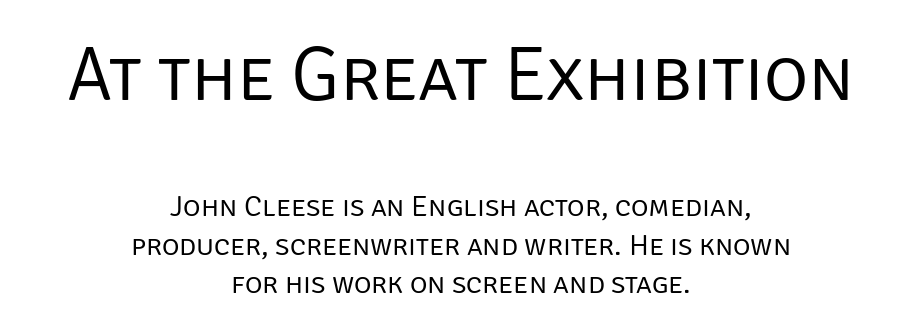
Where is the straight margin? There isn't one; the lines are centered. Font category for this specimen: sans-serif. You could call the tracking neutral — neither tight nor loose. This is the regular roman posture of the typeface.
